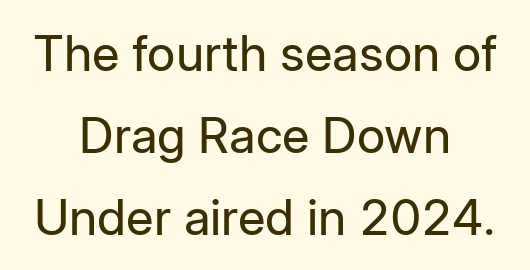
Q: Is the text bold? A: No.
Q: Is the text italic (slanted)? A: No, it is upright.
Q: Is the typeface a serif or a sans-serif typeface? A: Sans-serif.
Q: Is the text underlined? A: No.
Q: How is the paragraph aligned? A: Centered.
Q: Is the spacing between letters normal or unusually wide? A: Normal.
Q: Is the spacing between lines tight, normal or loose? A: Normal.
Q: Width (condensed, normal, or wide)? A: Normal.
Q: Stroke contrast? A: Low.
Q: x-height? A: Medium.
Q: Monospaced? A: No.
